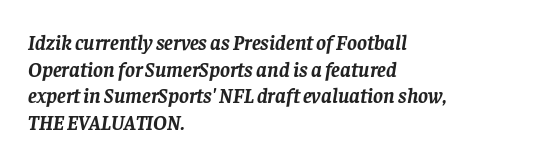
{"italic": "yes", "lean": "right", "slant_degrees": 8, "bold": "yes", "underline": "no", "align": "left", "line_spacing": "normal", "line_spacing_ratio": 1.27, "letter_spacing": "normal", "letter_spacing_em": 0.0, "glyph_px": 21}
